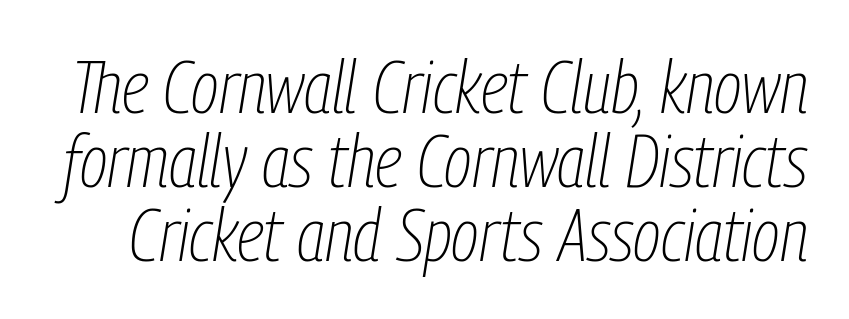
{"italic": "yes", "lean": "right", "slant_degrees": 9, "bold": "no", "weight": "thin", "width": "condensed", "stroke_contrast": "low", "x_height": "medium", "monospaced": "no", "underline": "no", "line_spacing": "tight", "line_spacing_ratio": 1.0, "letter_spacing": "normal", "letter_spacing_em": 0.0, "glyph_px": 74}
